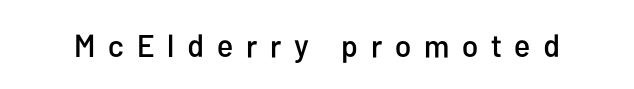
{"serif": "no", "italic": "no", "width": "condensed", "stroke_contrast": "low", "x_height": "medium", "monospaced": "no", "underline": "no", "letter_spacing": "wide", "letter_spacing_em": 0.4, "glyph_px": 32}
